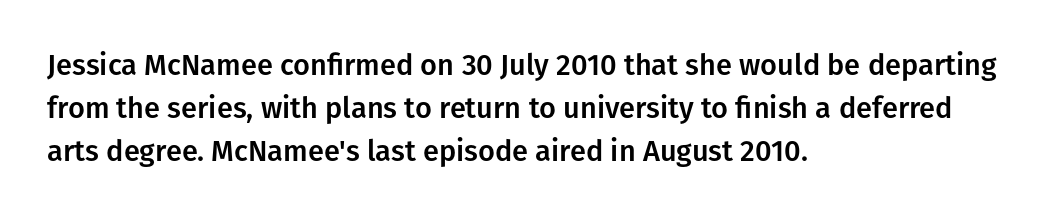
Q: Is the text italic (slanted)? A: No, it is upright.
Q: Is the typeface a serif or a sans-serif typeface? A: Sans-serif.
Q: Is the text underlined? A: No.
Q: How is the paragraph aligned? A: Left-aligned.
Q: Is the spacing between letters normal or unusually wide? A: Normal.
Q: Is the spacing between lines tight, normal or loose? A: Normal.
Q: Width (condensed, normal, or wide)? A: Normal.
Q: Stroke contrast? A: Low.
Q: x-height? A: Medium.
Q: Monospaced? A: No.
